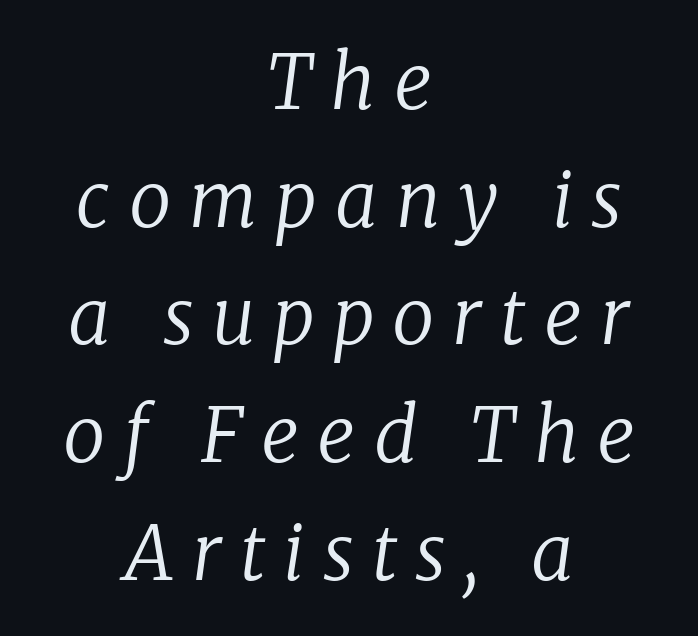
The image shows 75 px regular-weight serif type, italic (leaning right); set centered, normal line spacing (1.57x), unusually wide letter spacing (+0.24 em), not underlined; low stroke contrast and a medium x-height.
